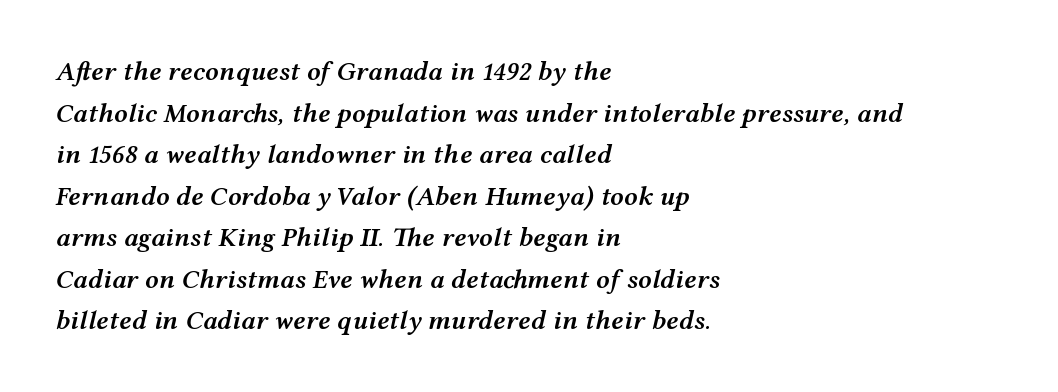
A typesetter would call this leading conventional body-copy spacing. The words here are not underlined. Horizontally, the lines are justified to the leading edge only. This sample uses an oblique cut, with every glyph tilted off the vertical. The tracking reads as untouched default to a designer's eye. A semibold gives these letters moderate extra thickness, short of bold.
